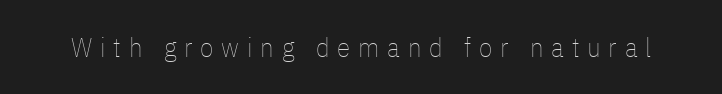
{"italic": "no", "bold": "no", "underline": "no", "letter_spacing": "wide", "letter_spacing_em": 0.29, "glyph_px": 27}
